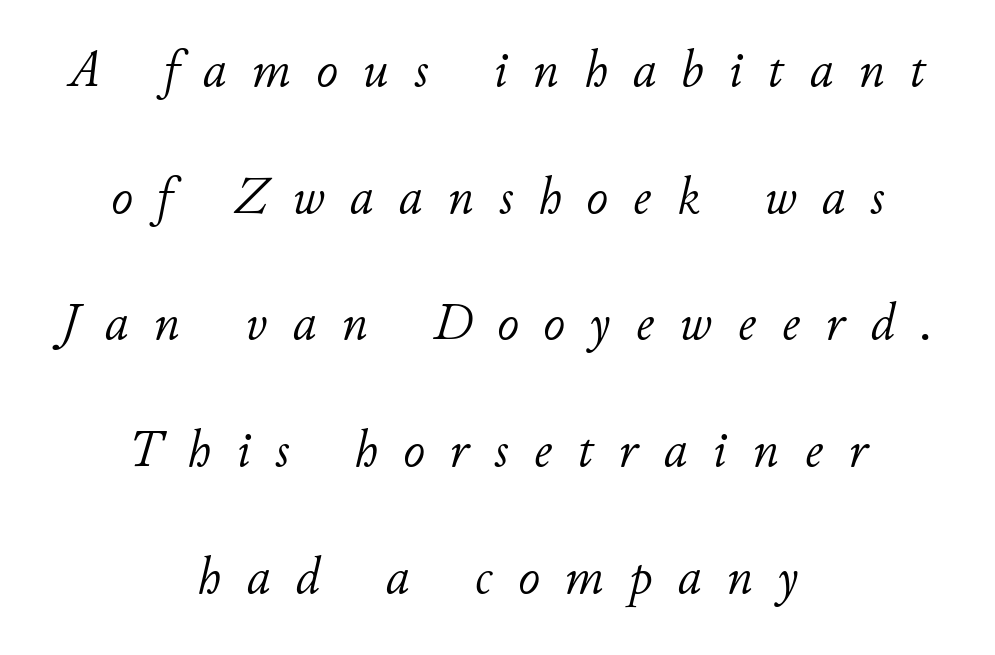
{"italic": "yes", "lean": "right", "slant_degrees": 11, "bold": "no", "weight": "light", "width": "normal", "stroke_contrast": "low", "x_height": "small", "monospaced": "no", "underline": "no", "align": "center", "line_spacing": "loose", "line_spacing_ratio": 2.39, "letter_spacing": "wide", "letter_spacing_em": 0.48, "glyph_px": 53}
